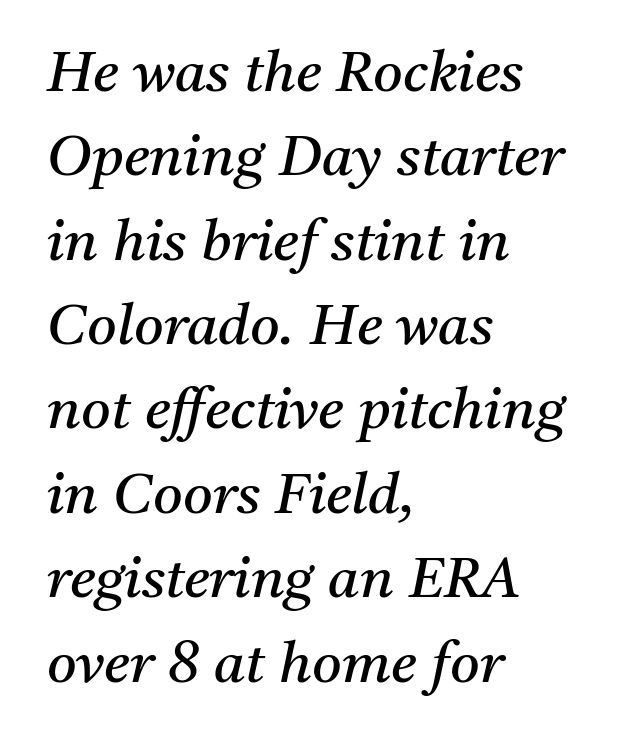
The image shows 57 px regular-weight serif type, italic (leaning right); set left-aligned, normal line spacing (1.48x), normal letter spacing, not underlined; medium stroke contrast and a medium x-height.
